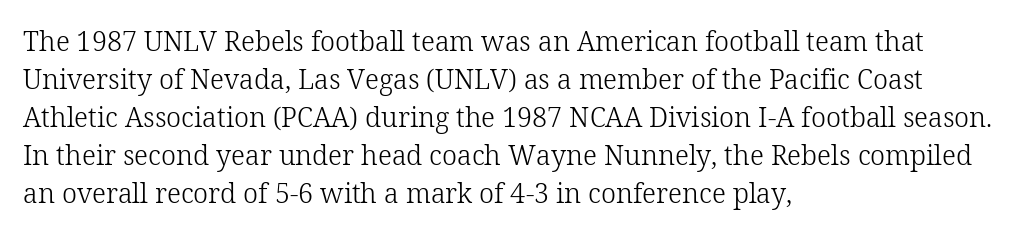
The designer left line spacing at the default. A classic flush-left, rag-right setting is used for this passage. The font sits on the lighter half of the weight spectrum, regular included. The letters stand straight up with perfectly vertical stems. No word sits above an underline.
